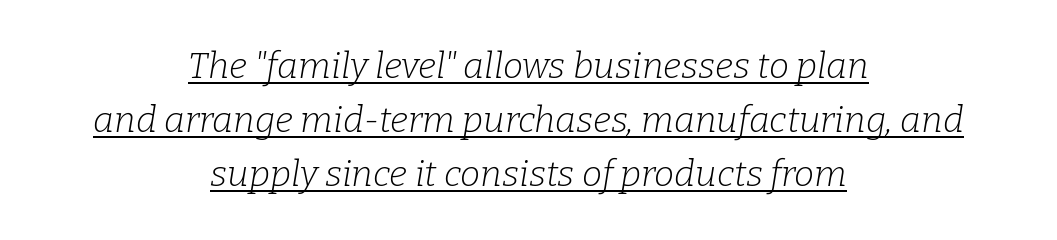
The image shows 36 px light serif type, italic (leaning right); set centered, normal line spacing (1.5x), normal letter spacing, underlined; low stroke contrast and a medium x-height.
